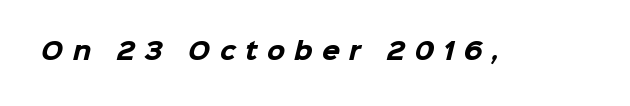
The image shows 23 px bold type; set unusually wide letter spacing (+0.41 em), not underlined.
